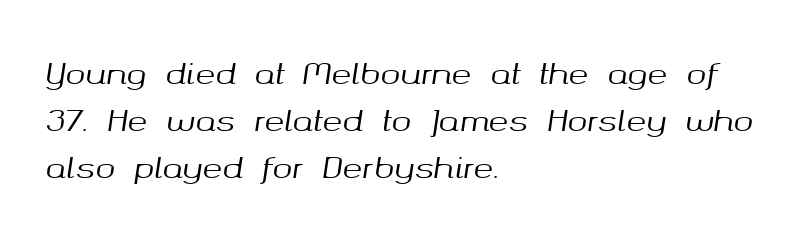
This rendering leaves character spacing at its baseline value. The block of text has a typical density, with ordinary space between rows. Check the space under the baseline: it is left empty. Would a proofreader flag this as italicized? Yes. Spacing verdict: proportional, widths tailored to each character. One-word summary of the alignment: left.
